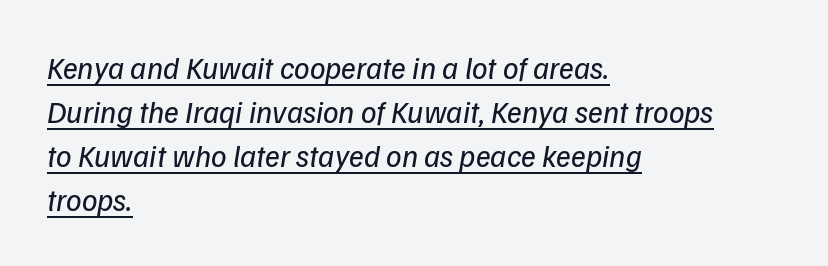
The image shows 31 px regular-weight type, italic (leaning right); set left-aligned, normal line spacing (1.42x), normal letter spacing, underlined; low stroke contrast and a medium x-height.
